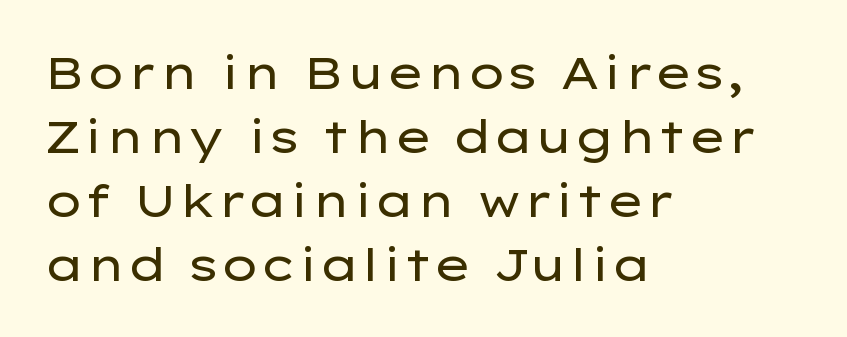
The image shows 45 px regular-weight, wide sans-serif type, upright; set left-aligned, normal line spacing (1.42x), normal letter spacing, not underlined; low stroke contrast and a medium x-height.
